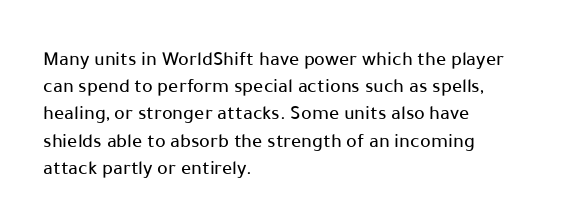
Teacher's note: observe the even left margin — that is flush-left alignment. Letter spacing: default. Every stem runs plumb, perpendicular to the baseline. The baseline area is clear. One glance says typical: line gaps are just what's usual.
